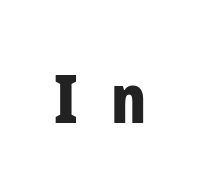
{"serif": "no", "italic": "no", "bold": "yes", "weight": "bold", "width": "condensed", "stroke_contrast": "low", "x_height": "medium", "monospaced": "no", "underline": "no", "letter_spacing": "wide", "letter_spacing_em": 0.5, "glyph_px": 67}
